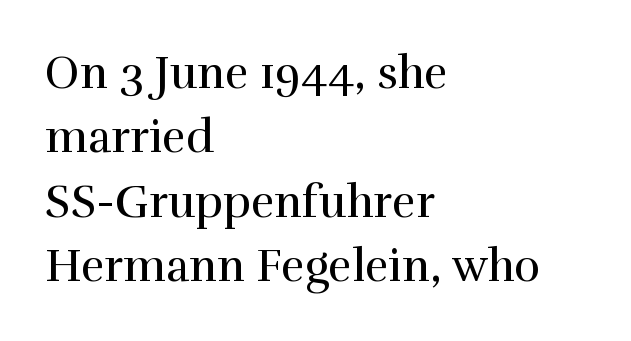
The glyphs are unaccompanied by any horizontal stroke below them. Does the lettering tilt? It doesn't — this is upright. No letter is thick-stroked: the sample isn't bold. Varying glyph widths throughout — classic text-font behaviour. The passage shown stacks its lines at a standard gap.
